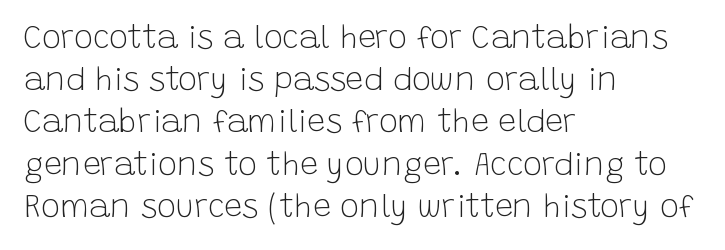
How are the letters spaced? Ordinarily, with no added tracking. The letters advance in unequal steps, a hallmark of proportional type. Rendered with straight, roman letterforms. Only glyphs here, with clear space below each row. The leading is moderate, giving the passage an even texture. Examine the stroke ends and you'll find no serifs.
